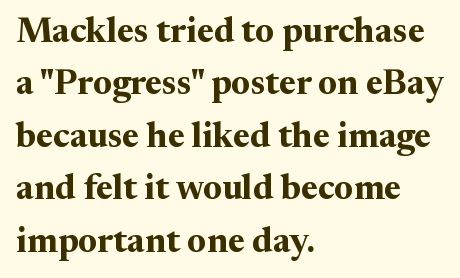
Compared with a centered layout, this one pins lines to the left instead. The font family rendered here belongs to the serif group. In terms of leading, this rendering sits right in the middle. Caption: standard tracking, unaltered. Each letter keeps its own natural width here, so spacing adapts to shape. Caption: bold face, heavy strokes.
